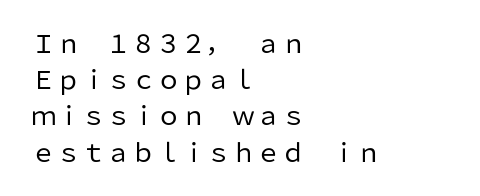
Q: Is the text bold? A: No.
Q: Is the text italic (slanted)? A: No, it is upright.
Q: Is the text underlined? A: No.
Q: How is the paragraph aligned? A: Left-aligned.
Q: Is the spacing between letters normal or unusually wide? A: Normal.
Q: Is the spacing between lines tight, normal or loose? A: Normal.
